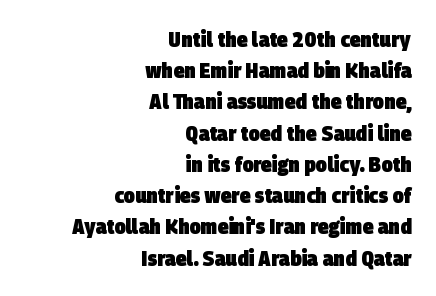
Q: Is the text bold? A: Yes.
Q: Is the text underlined? A: No.
Q: How is the paragraph aligned? A: Right-aligned.
Q: Is the spacing between letters normal or unusually wide? A: Normal.
Q: Is the spacing between lines tight, normal or loose? A: Normal.
